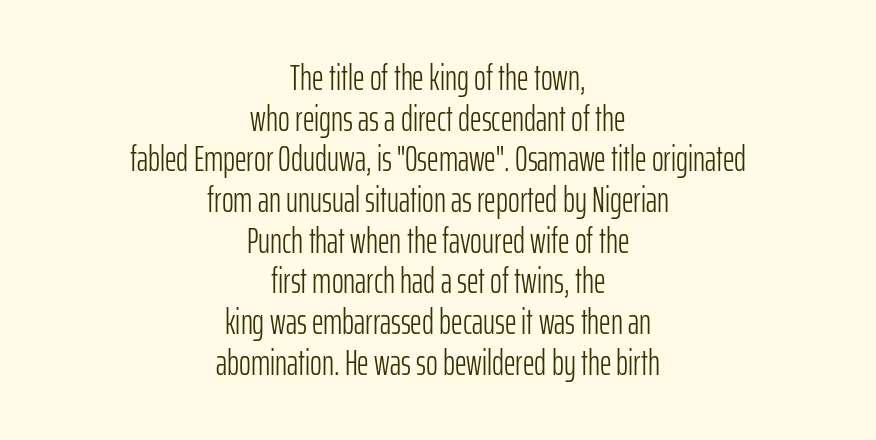
Q: Is the text bold? A: No.
Q: Is the text italic (slanted)? A: No, it is upright.
Q: Is the typeface a serif or a sans-serif typeface? A: Sans-serif.
Q: Is the text underlined? A: No.
Q: How is the paragraph aligned? A: Centered.
Q: Is the spacing between letters normal or unusually wide? A: Normal.
Q: Is the spacing between lines tight, normal or loose? A: Tight.
Q: Width (condensed, normal, or wide)? A: Condensed.
Q: Stroke contrast? A: Low.
Q: x-height? A: Medium.
Q: Monospaced? A: No.
